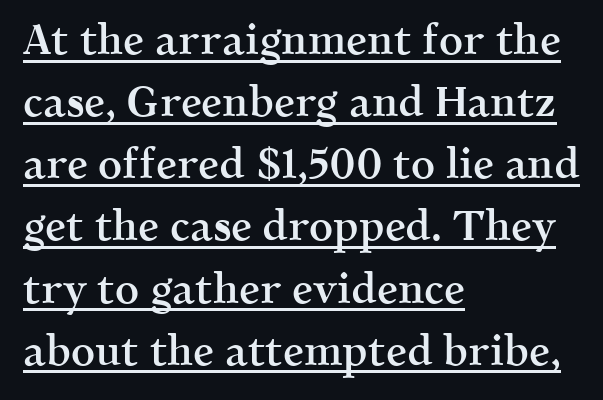
{"serif": "yes", "italic": "no", "bold": "semi", "weight": "semibold", "width": "normal", "x_height": "medium", "monospaced": "no", "underline": "yes", "align": "left", "line_spacing": "normal", "line_spacing_ratio": 1.48, "letter_spacing": "normal", "letter_spacing_em": 0.0, "glyph_px": 42}
